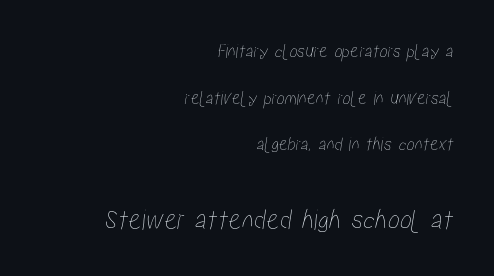
{"width": "condensed", "stroke_contrast": "low", "x_height": "medium", "monospaced": "no", "underline": "no", "align": "right", "line_spacing": "loose", "line_spacing_ratio": 2.33, "letter_spacing": "normal", "letter_spacing_em": 0.0, "larger_block": "second", "size_ratio": 1.5, "glyph_px": 30}
